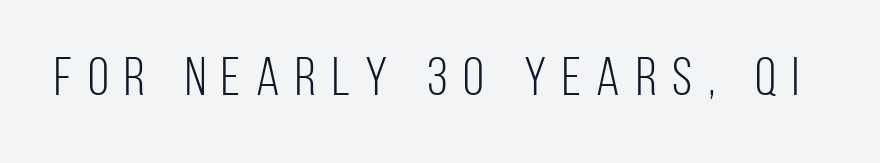
The image shows 54 px light, condensed sans-serif type, upright; set unusually wide letter spacing (+0.29 em), not underlined; low stroke contrast and a large x-height.
